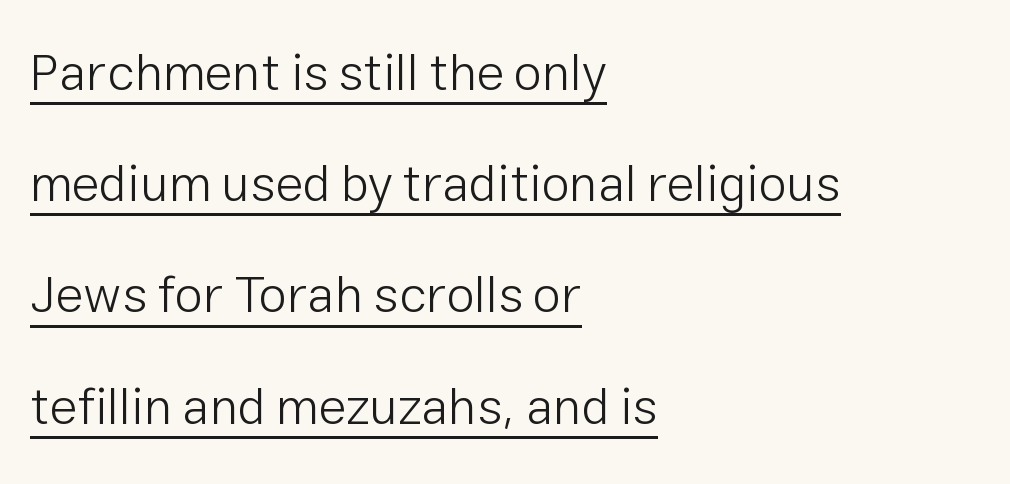
One-word summary of the alignment: left. The cut favours lightness, reaching ordinary text weight at its darkest. This sample uses a sans-serif face. Posture: straight, roman, zero tilt. Standard letterfit; no display-style spreading of the glyphs.
